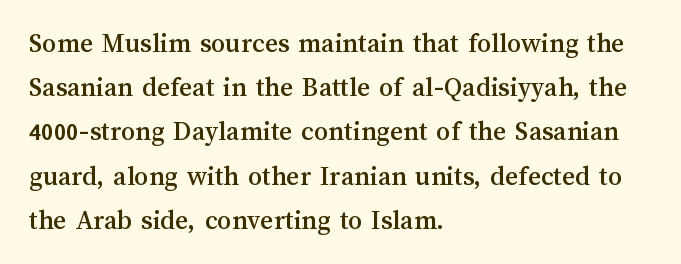
{"italic": "no", "width": "normal", "stroke_contrast": "medium", "x_height": "medium", "monospaced": "no", "underline": "no", "align": "left", "line_spacing": "normal", "line_spacing_ratio": 1.58, "letter_spacing": "normal", "letter_spacing_em": 0.0, "glyph_px": 28}
